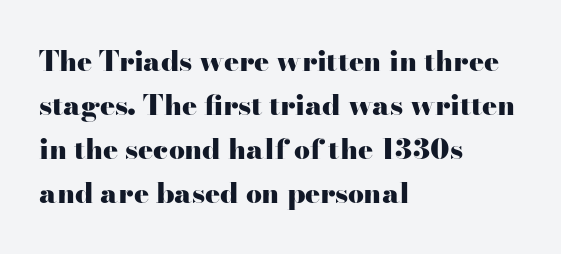
The image shows 28 px heavy, wide serif type, upright; set left-aligned, normal line spacing (1.57x), normal letter spacing, not underlined; high stroke contrast and a small x-height.
